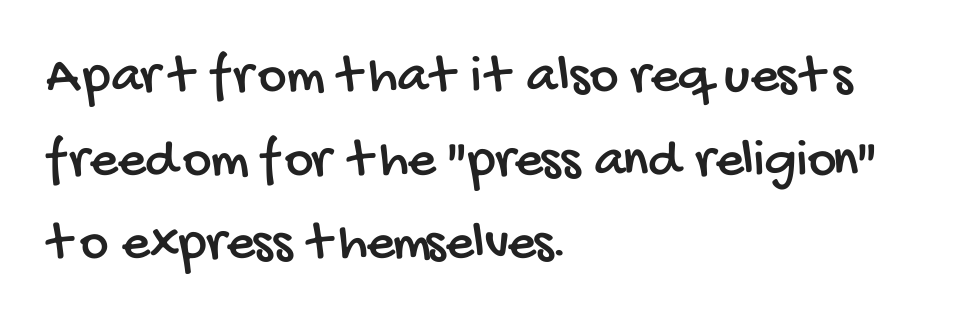
The passage shown stacks its lines at a standard gap. Look at the bottom of the vertical strokes: they stop flat, with no serifs. Honestly, there is no underline to notice here at all. Proportional: the letters do not fall into vertical columns. Line starts are locked; line ends wander. How are the letters spaced? Ordinarily, with no added tracking.
